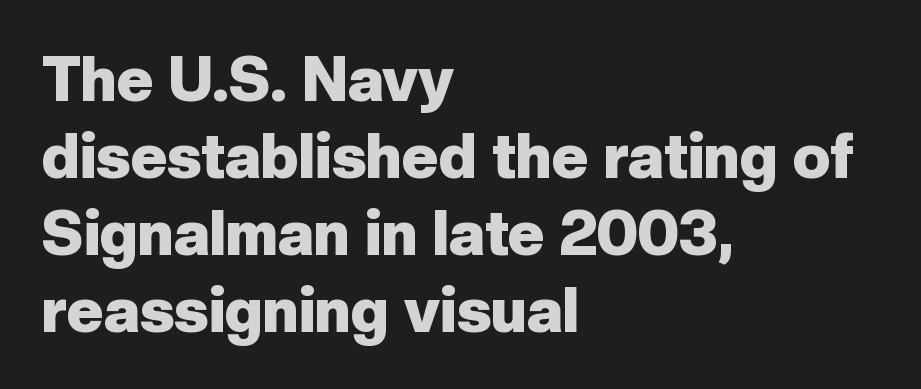
{"serif": "no", "italic": "no", "bold": "yes", "weight": "heavy", "width": "normal", "stroke_contrast": "low", "x_height": "medium", "monospaced": "no", "underline": "no", "align": "left", "line_spacing_ratio": 1.24, "letter_spacing": "normal", "letter_spacing_em": 0.0, "glyph_px": 62}
